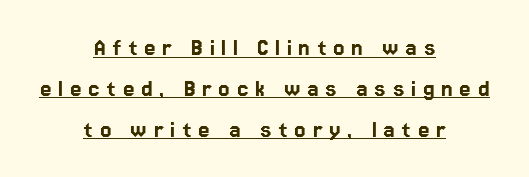
Teacher's note: observe the equal gaps on both sides — that is centered alignment. No italicization has been applied; the sample stays upright. Summary of vertical rhythm: regular, with standard interline spacing. A baseline rule has been typeset under these characters.
